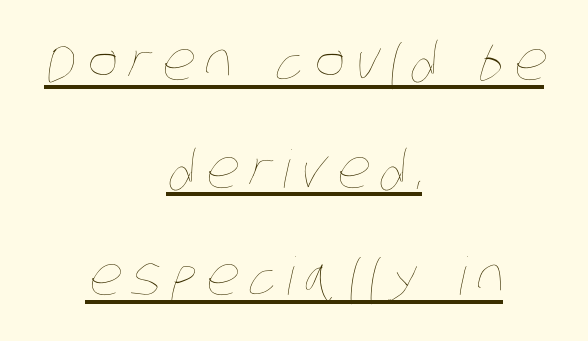
Q: Is the text bold? A: No.
Q: Is the text underlined? A: Yes.
Q: How is the paragraph aligned? A: Centered.
Q: Is the spacing between letters normal or unusually wide? A: Unusually wide.
Q: Is the spacing between lines tight, normal or loose? A: Loose.
Q: Width (condensed, normal, or wide)? A: Condensed.
Q: Stroke contrast? A: Low.
Q: x-height? A: Large.
Q: Monospaced? A: No.
